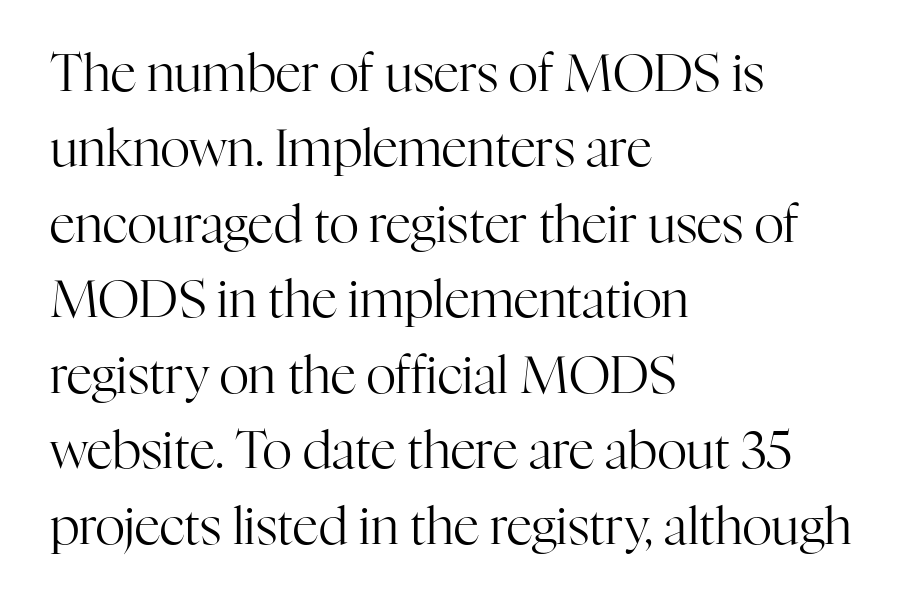
This sample uses an upright cut, with every glyph sitting square on the baseline. Horizontal alignment here is leftward, the default for most running prose. This sample uses a serif face. Is the stroke heavy? The answer is a plain regular-or-lighter. The baseline area is clear. Note the varied advance widths — an 'i' is clearly narrower than an 'm'.
